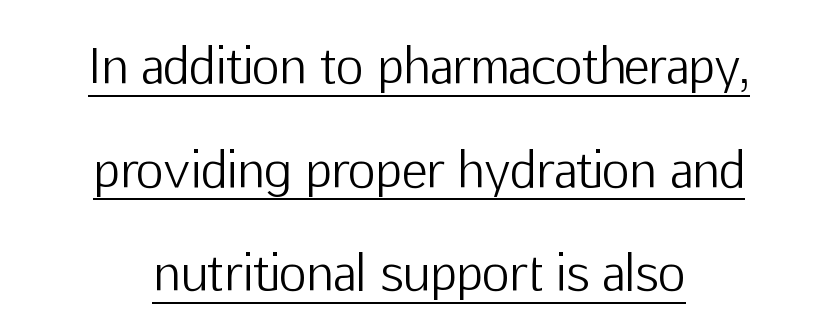
Q: Is the text bold? A: No.
Q: Is the text italic (slanted)? A: No, it is upright.
Q: Is the typeface a serif or a sans-serif typeface? A: Sans-serif.
Q: Is the text underlined? A: Yes.
Q: How is the paragraph aligned? A: Centered.
Q: Is the spacing between letters normal or unusually wide? A: Normal.
Q: Is the spacing between lines tight, normal or loose? A: Loose.
Q: Width (condensed, normal, or wide)? A: Normal.
Q: Stroke contrast? A: Low.
Q: x-height? A: Medium.
Q: Monospaced? A: No.
